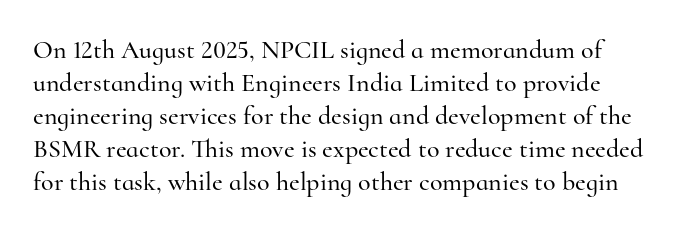
Q: Is the text italic (slanted)? A: No, it is upright.
Q: Is the text underlined? A: No.
Q: Is the spacing between letters normal or unusually wide? A: Normal.
Q: Is the spacing between lines tight, normal or loose? A: Normal.
